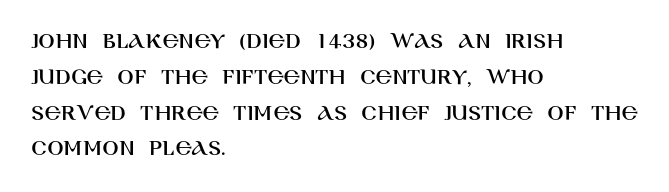
{"italic": "no", "underline": "no", "align": "left", "line_spacing": "normal", "line_spacing_ratio": 1.49, "letter_spacing": "normal", "letter_spacing_em": 0.0, "glyph_px": 24}
